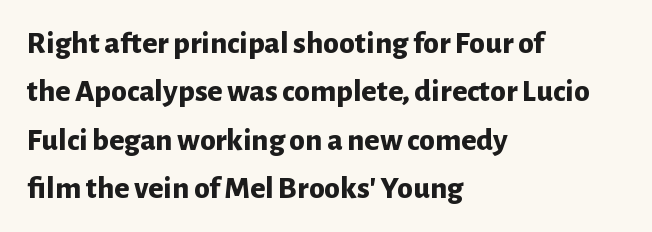
This sample keeps an unexceptional amount of space between lines. Nobody drew a line under any word here. The face used here is rendered with its standard letterfit. The font family rendered here belongs to the sans-serif group.
